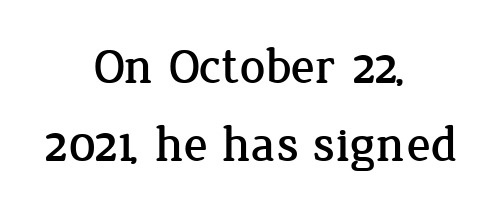
The image shows 50 px serif type, upright; set centered, normal line spacing (1.56x), normal letter spacing, not underlined; low stroke contrast and a medium x-height.
